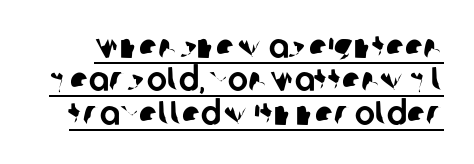
Q: Is the typeface a serif or a sans-serif typeface? A: Sans-serif.
Q: Is the text underlined? A: Yes.
Q: Is the spacing between letters normal or unusually wide? A: Normal.
Q: Is the spacing between lines tight, normal or loose? A: Tight.
Q: Width (condensed, normal, or wide)? A: Normal.
Q: Stroke contrast? A: Low.
Q: x-height? A: Large.
Q: Monospaced? A: No.
